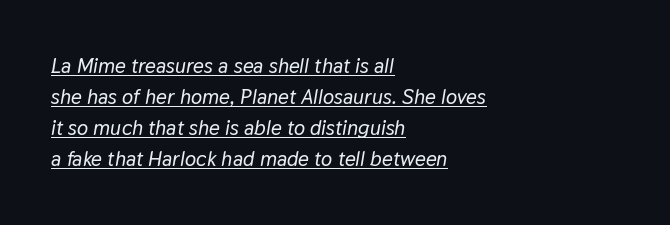
The image shows 21 px text type, italic (leaning right); set left-aligned, normal line spacing (1.48x), normal letter spacing, underlined.
